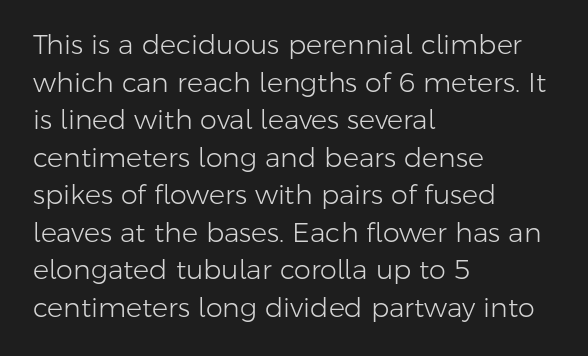
Q: Is the text bold? A: No.
Q: Is the text italic (slanted)? A: No, it is upright.
Q: Is the text underlined? A: No.
Q: How is the paragraph aligned? A: Left-aligned.
Q: Is the spacing between letters normal or unusually wide? A: Normal.
Q: Is the spacing between lines tight, normal or loose? A: Normal.
